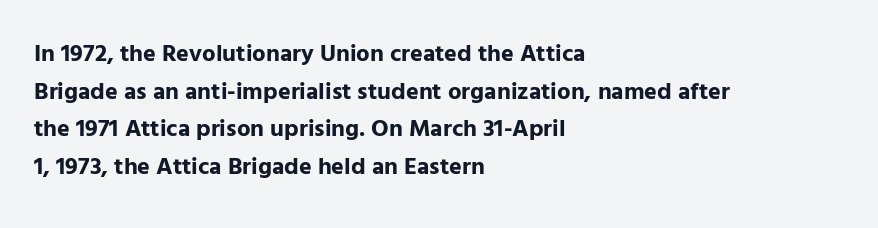
{"italic": "no", "bold": "yes", "underline": "no", "align": "left", "line_spacing": "normal", "line_spacing_ratio": 1.57, "letter_spacing": "normal", "letter_spacing_em": 0.0, "glyph_px": 24}
